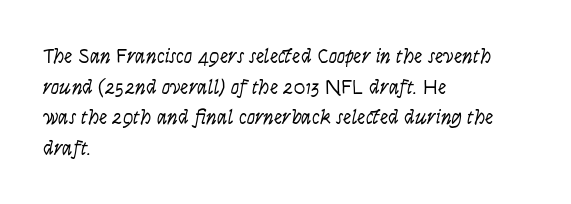
Words appear dense and cohesive because spacing is normal. These lines are set flush left with a ragged right edge. Rule under the text: the space is simply empty. You can tell it's italic because the verticals aren't actually vertical. Regarding leading, the lines here are spaced in the standard way. Caption: face not bold, strokes unweighted.
